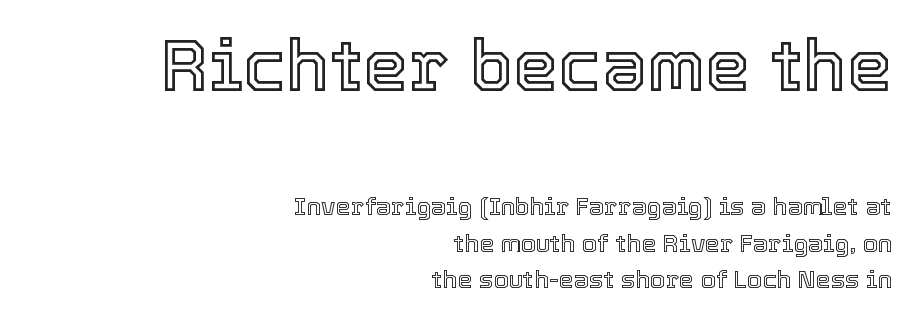
The image shows 72 px text type, upright; set right-aligned, normal line spacing (1.52x), normal letter spacing, not underlined; the first (top) block is 3.0x larger; a medium x-height.
